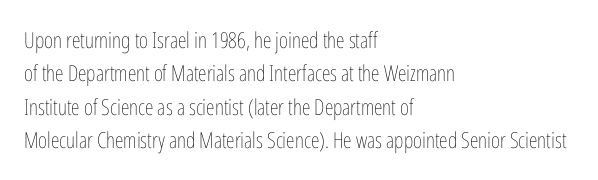
Summary of vertical rhythm: regular, with standard interline spacing. No extra ink here — the face is not bold. Quick note: not italic, upright. Horizontal alignment here is leftward, the default for most running prose.
